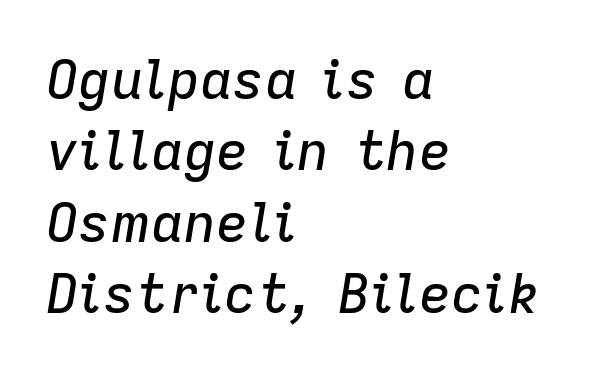
The image shows 54 px text type, italic (leaning right); set left-aligned, normal line spacing (1.32x), normal letter spacing, not underlined; low stroke contrast and a medium x-height.
